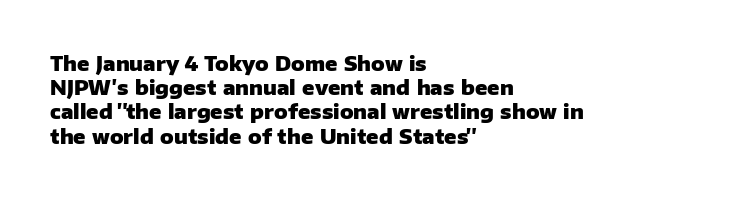
The image shows 20 px bold type, upright; set left-aligned, line spacing 1.21x, normal letter spacing, not underlined.
